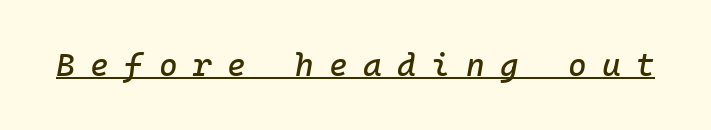
Q: Is the text italic (slanted)? A: Yes, it leans right by about 10 degrees.
Q: Is the text underlined? A: Yes.
Q: Is the spacing between letters normal or unusually wide? A: Unusually wide.
Q: Width (condensed, normal, or wide)? A: Normal.
Q: Stroke contrast? A: Low.
Q: x-height? A: Medium.
